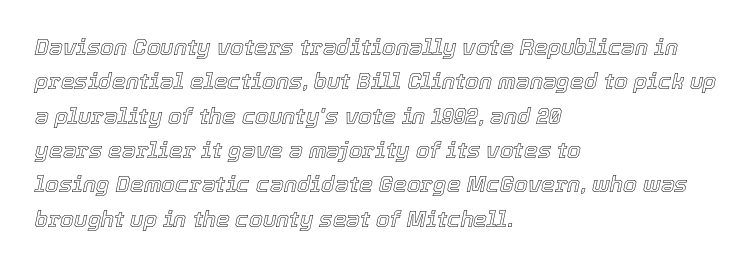
Q: Is the text italic (slanted)? A: Yes, it leans right by about 12 degrees.
Q: Is the text underlined? A: No.
Q: How is the paragraph aligned? A: Left-aligned.
Q: Is the spacing between letters normal or unusually wide? A: Normal.
Q: Is the spacing between lines tight, normal or loose? A: Normal.
